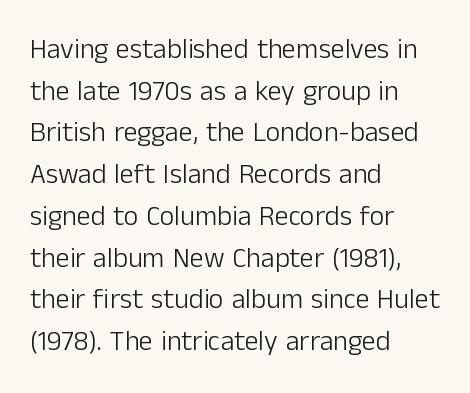
Q: Is the text bold? A: No.
Q: Is the text italic (slanted)? A: No, it is upright.
Q: Is the typeface a serif or a sans-serif typeface? A: Sans-serif.
Q: Is the text underlined? A: No.
Q: How is the paragraph aligned? A: Left-aligned.
Q: Is the spacing between letters normal or unusually wide? A: Normal.
Q: Is the spacing between lines tight, normal or loose? A: Normal.
Q: Width (condensed, normal, or wide)? A: Normal.
Q: Stroke contrast? A: Low.
Q: x-height? A: Medium.
Q: Monospaced? A: No.
